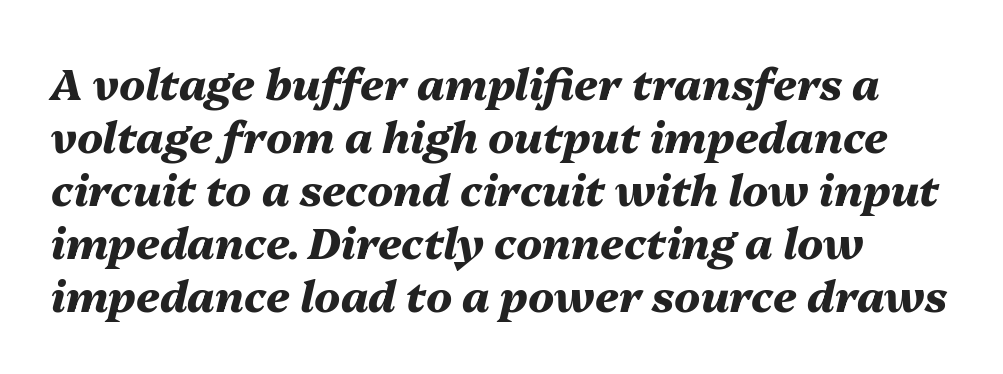
A dark, heavy texture on the line: the type is bold. The space beneath each line is pristine and unruled. It's the slanting kind of type. This sample has the flowing, uneven cadence of proportional lettering. This sample uses plain, unmodified letter spacing.
